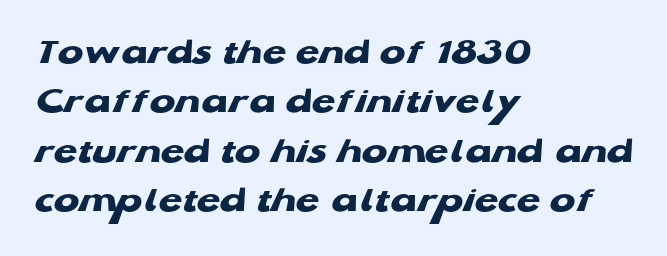
Heft: maximum for text — a bold. If you drew a ruler down the left edge, every line would touch it. The passage shown is typed in a proportional face where columns would drift. Students, note that the glyphs here touch the page at normal intervals.
